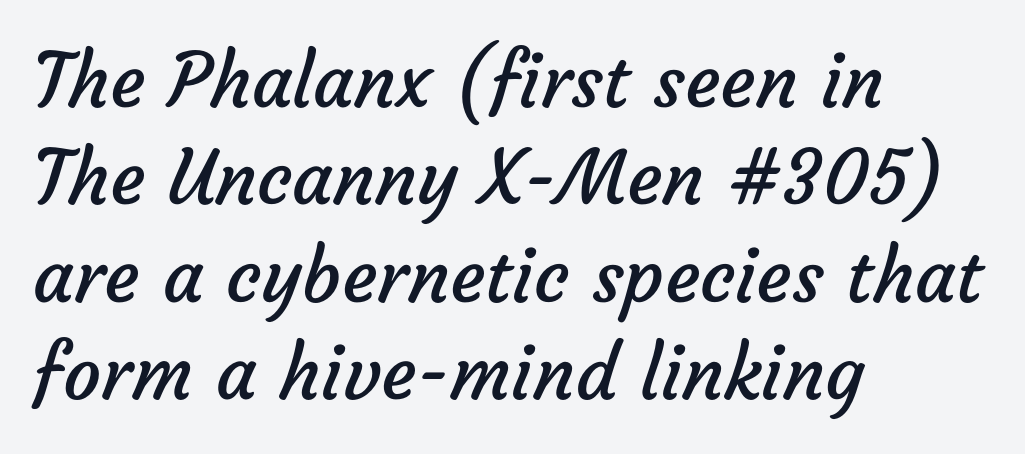
{"serif": "no", "bold": "no", "weight": "regular", "width": "normal", "stroke_contrast": "low", "x_height": "medium", "monospaced": "no", "underline": "no", "align": "left", "line_spacing": "normal", "line_spacing_ratio": 1.3, "letter_spacing": "normal", "letter_spacing_em": 0.0, "glyph_px": 75}
